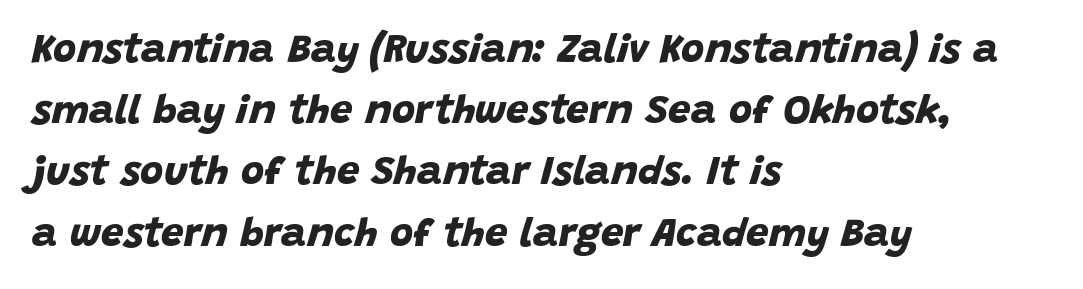
{"serif": "no", "bold": "yes", "weight": "bold", "width": "normal", "stroke_contrast": "low", "x_height": "large", "monospaced": "no", "underline": "no", "align": "left", "line_spacing": "normal", "line_spacing_ratio": 1.53, "letter_spacing": "normal", "letter_spacing_em": 0.0, "glyph_px": 40}
